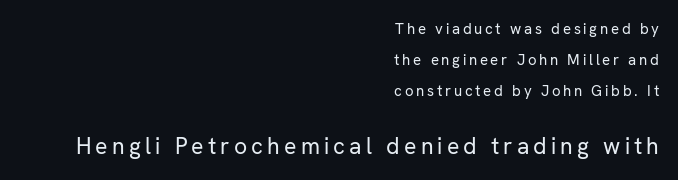
The image shows 23 px text type, upright; set right-aligned, loose line spacing (2.08x), not underlined; the second (bottom) block is 1.53x larger.
